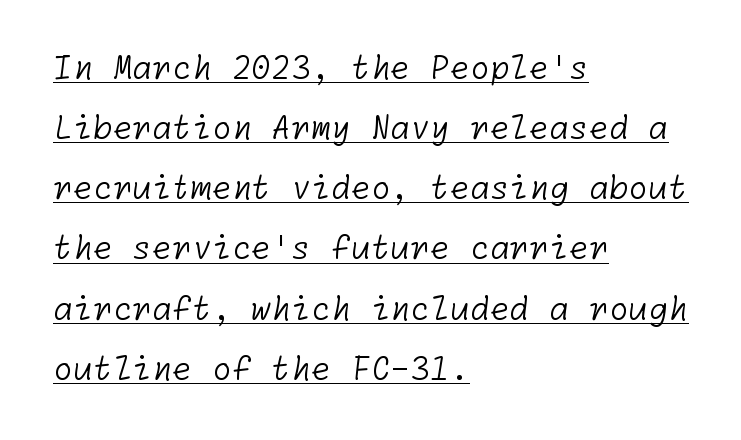
Q: Is the text bold? A: No.
Q: Is the typeface a serif or a sans-serif typeface? A: Sans-serif.
Q: Is the text underlined? A: Yes.
Q: How is the paragraph aligned? A: Left-aligned.
Q: Is the spacing between letters normal or unusually wide? A: Normal.
Q: Width (condensed, normal, or wide)? A: Normal.
Q: Stroke contrast? A: Low.
Q: x-height? A: Medium.
